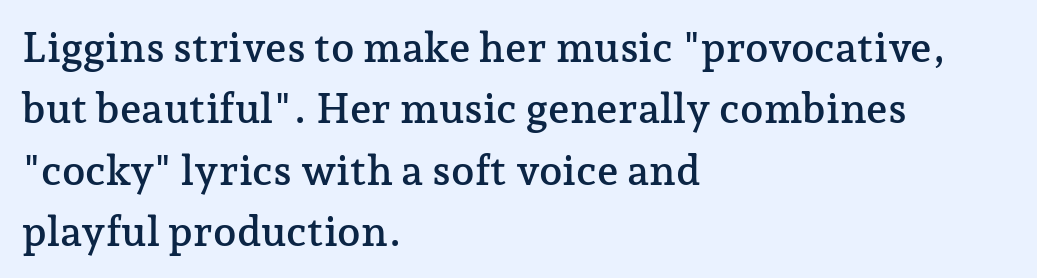
Q: Is the text italic (slanted)? A: No, it is upright.
Q: Is the typeface a serif or a sans-serif typeface? A: Serif.
Q: Is the text underlined? A: No.
Q: How is the paragraph aligned? A: Left-aligned.
Q: Is the spacing between letters normal or unusually wide? A: Normal.
Q: Is the spacing between lines tight, normal or loose? A: Normal.
Q: Width (condensed, normal, or wide)? A: Normal.
Q: Stroke contrast? A: Low.
Q: x-height? A: Medium.
Q: Monospaced? A: No.
